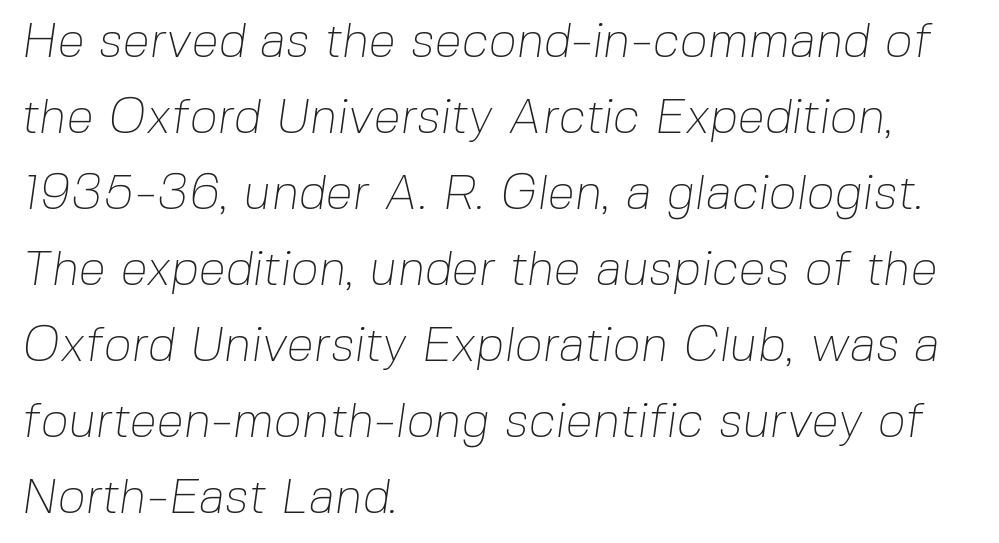
Q: Is the text bold? A: No.
Q: Is the typeface a serif or a sans-serif typeface? A: Sans-serif.
Q: Is the text underlined? A: No.
Q: How is the paragraph aligned? A: Left-aligned.
Q: Is the spacing between letters normal or unusually wide? A: Normal.
Q: Is the spacing between lines tight, normal or loose? A: Normal.
Q: Width (condensed, normal, or wide)? A: Normal.
Q: Stroke contrast? A: Low.
Q: x-height? A: Medium.
Q: Monospaced? A: No.
